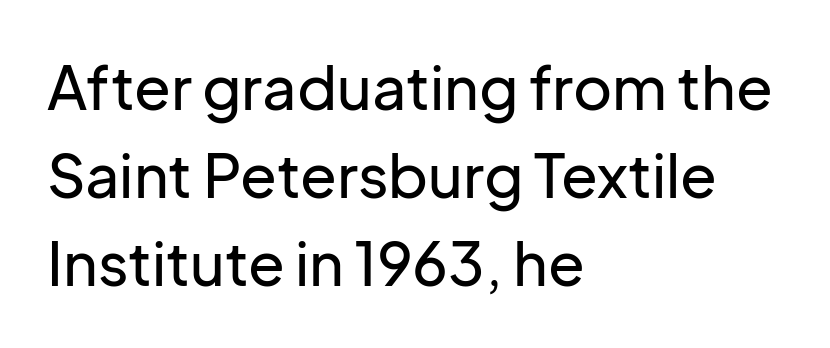
The image shows 60 px sans-serif type, upright; set left-aligned, normal line spacing (1.47x), normal letter spacing, not underlined; low stroke contrast and a medium x-height.
